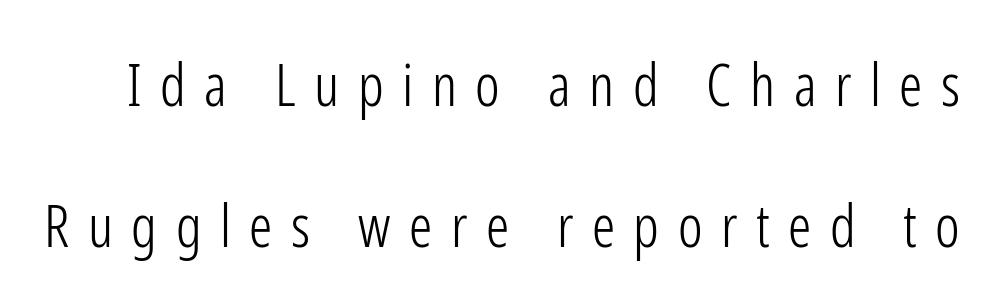
Q: Is the text bold? A: No.
Q: Is the text italic (slanted)? A: No, it is upright.
Q: Is the typeface a serif or a sans-serif typeface? A: Sans-serif.
Q: Is the text underlined? A: No.
Q: Is the spacing between letters normal or unusually wide? A: Unusually wide.
Q: Is the spacing between lines tight, normal or loose? A: Loose.
Q: Width (condensed, normal, or wide)? A: Condensed.
Q: Stroke contrast? A: Low.
Q: x-height? A: Medium.
Q: Monospaced? A: No.
